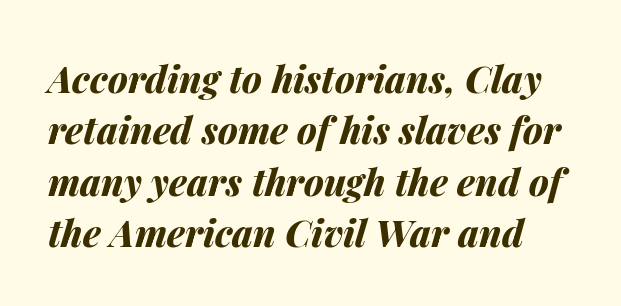
Q: Is the text bold? A: Yes.
Q: Is the text italic (slanted)? A: Yes, it leans right by about 14 degrees.
Q: Is the text underlined? A: No.
Q: Is the spacing between letters normal or unusually wide? A: Normal.
Q: Is the spacing between lines tight, normal or loose? A: Normal.
Q: Width (condensed, normal, or wide)? A: Normal.
Q: Stroke contrast? A: Medium.
Q: x-height? A: Medium.
Q: Monospaced? A: No.
